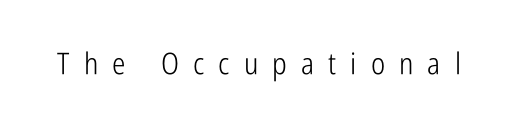
The type sits square on the baseline with zero lean. Typographically, this falls in the sans-serif category. Descenders are the only things crossing below the line. The face used here is proportionally spaced, like ordinary book or web type.
